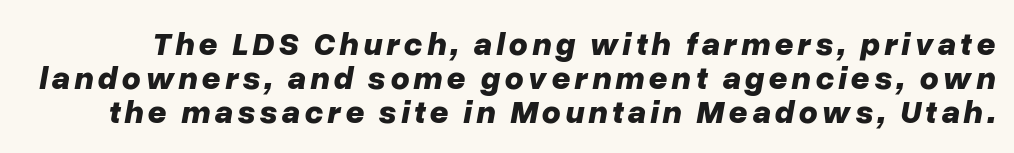
Q: Is the text bold? A: Yes.
Q: Is the text italic (slanted)? A: Yes, it leans right by about 10 degrees.
Q: Is the text underlined? A: No.
Q: Is the spacing between lines tight, normal or loose? A: Tight.
Q: Width (condensed, normal, or wide)? A: Normal.
Q: Stroke contrast? A: Low.
Q: x-height? A: Medium.
Q: Monospaced? A: No.
